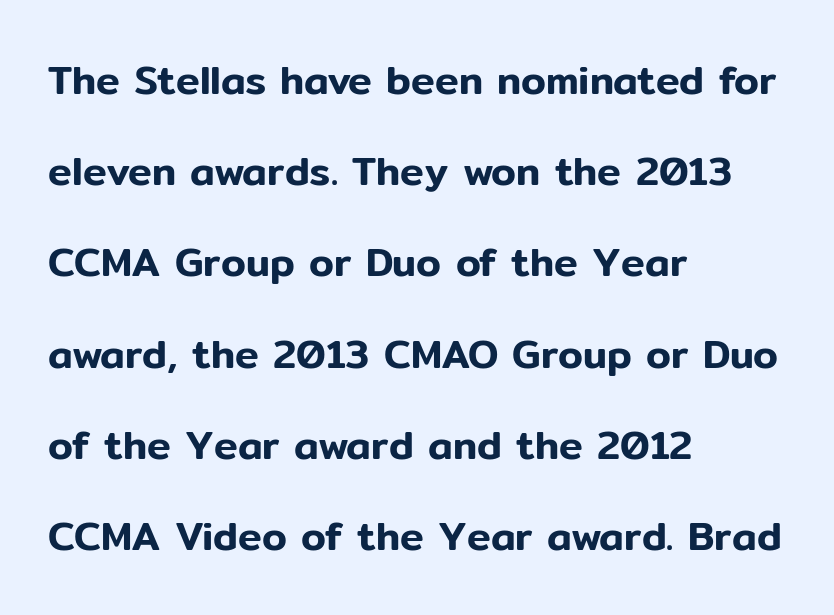
{"serif": "no", "italic": "no", "width": "normal", "stroke_contrast": "low", "x_height": "medium", "monospaced": "no", "underline": "no", "align": "left", "line_spacing": "loose", "line_spacing_ratio": 2.28, "letter_spacing": "normal", "letter_spacing_em": 0.0, "glyph_px": 40}
